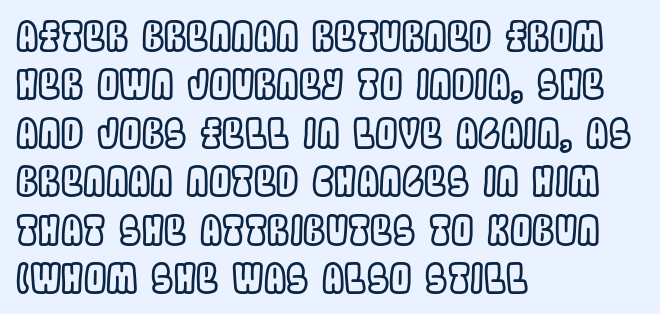
Is the letter spacing exaggerated? No — it looks like the ordinary default. Quick note: underline off. The letters stand upright; this is a roman face. In CSS terms this would be text-align: left. Looks like regular typesetting: each glyph gets only the width it needs.
